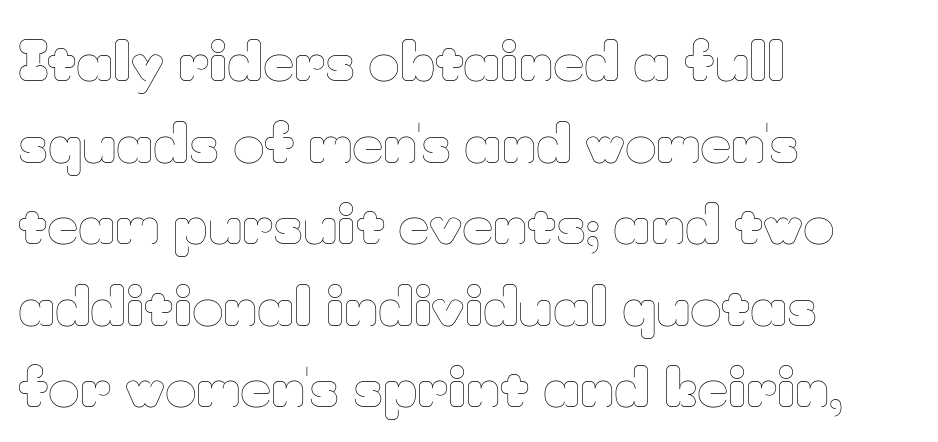
Q: Is the text bold? A: No.
Q: Is the text italic (slanted)? A: No, it is upright.
Q: Is the text underlined? A: No.
Q: How is the paragraph aligned? A: Left-aligned.
Q: Is the spacing between letters normal or unusually wide? A: Normal.
Q: Is the spacing between lines tight, normal or loose? A: Normal.
Q: Width (condensed, normal, or wide)? A: Normal.
Q: Stroke contrast? A: Low.
Q: x-height? A: Small.
Q: Monospaced? A: No.
